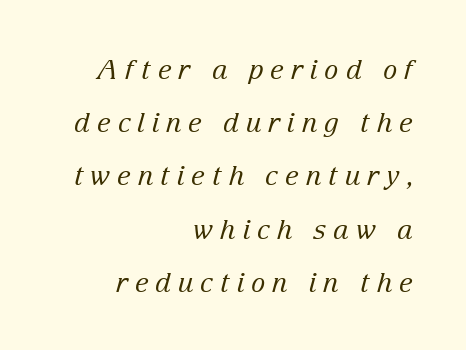
{"italic": "yes", "lean": "right", "slant_degrees": 15, "bold": "no", "underline": "no", "align": "right", "line_spacing": "loose", "line_spacing_ratio": 1.97, "letter_spacing": "wide", "letter_spacing_em": 0.25, "glyph_px": 27}
